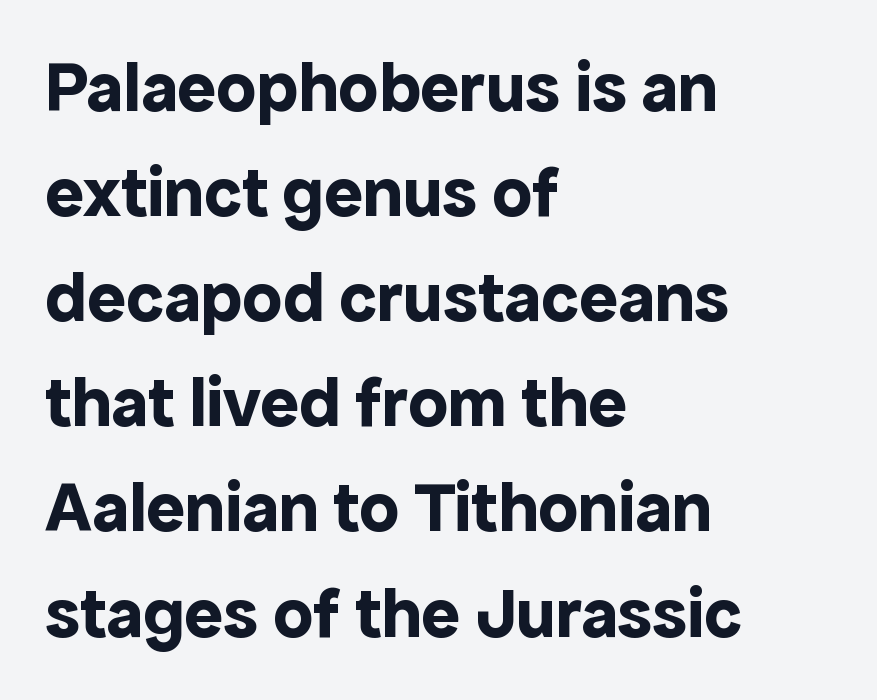
The image shows 72 px bold sans-serif type, upright; set left-aligned, normal line spacing (1.46x), normal letter spacing, not underlined; a medium x-height.
